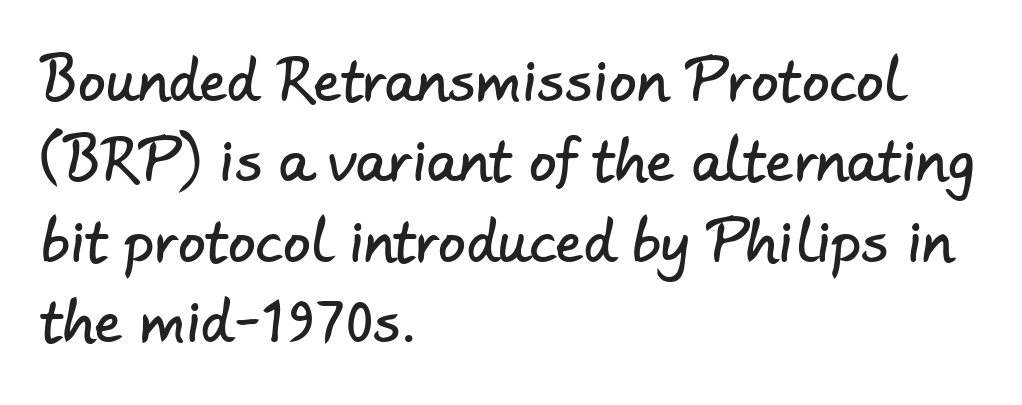
The image shows 55 px sans-serif type; set left-aligned, normal line spacing (1.46x), normal letter spacing, not underlined; low stroke contrast and a small x-height.
